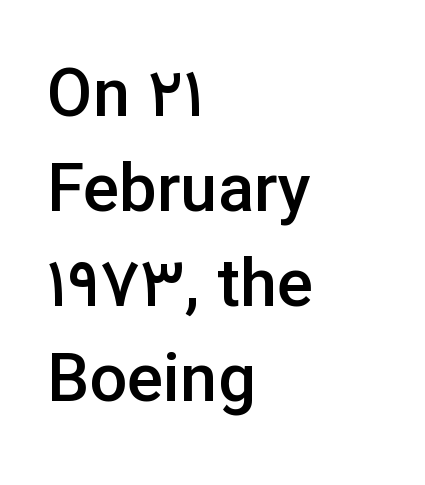
Q: Is the text bold? A: Semi-bold.
Q: Is the text italic (slanted)? A: No, it is upright.
Q: Is the typeface a serif or a sans-serif typeface? A: Sans-serif.
Q: Is the text underlined? A: No.
Q: How is the paragraph aligned? A: Left-aligned.
Q: Is the spacing between letters normal or unusually wide? A: Normal.
Q: Is the spacing between lines tight, normal or loose? A: Normal.
Q: Width (condensed, normal, or wide)? A: Normal.
Q: Stroke contrast? A: Low.
Q: x-height? A: Medium.
Q: Monospaced? A: No.
